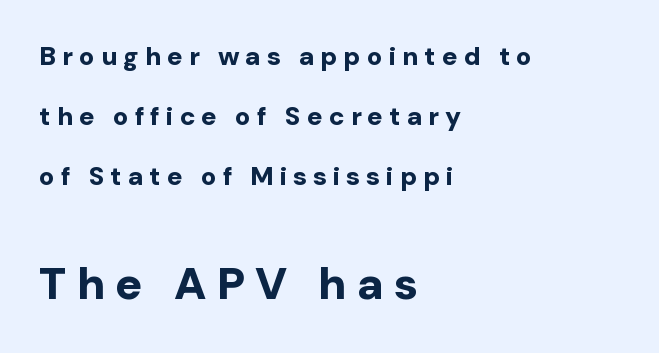
The image shows 45 px bold sans-serif type, upright; set left-aligned, loose line spacing (2.3x), unusually wide letter spacing (+0.23 em), not underlined; the second (bottom) block is 1.73x larger; low stroke contrast and a medium x-height.
